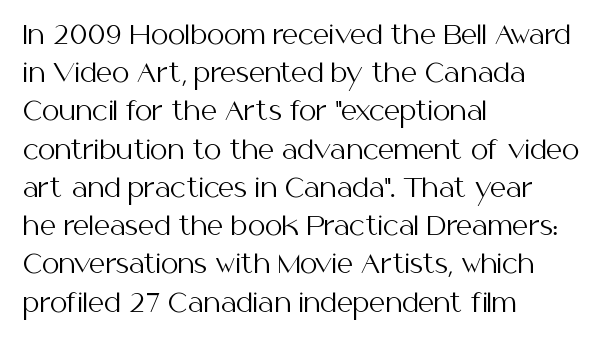
Q: Is the text bold? A: No.
Q: Is the text italic (slanted)? A: No, it is upright.
Q: Is the text underlined? A: No.
Q: How is the paragraph aligned? A: Left-aligned.
Q: Is the spacing between letters normal or unusually wide? A: Normal.
Q: Is the spacing between lines tight, normal or loose? A: Normal.
